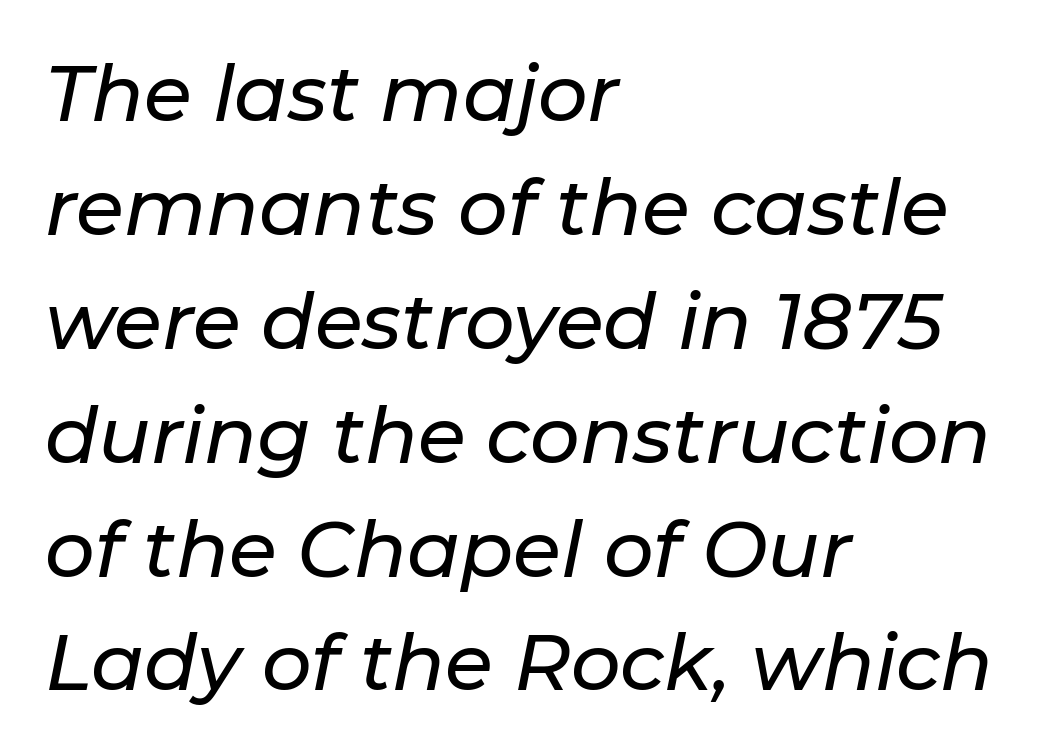
Q: Is the text italic (slanted)? A: Yes, it leans right by about 11 degrees.
Q: Is the text underlined? A: No.
Q: How is the paragraph aligned? A: Left-aligned.
Q: Is the spacing between letters normal or unusually wide? A: Normal.
Q: Is the spacing between lines tight, normal or loose? A: Normal.
Q: Width (condensed, normal, or wide)? A: Normal.
Q: Stroke contrast? A: Low.
Q: x-height? A: Medium.
Q: Monospaced? A: No.
